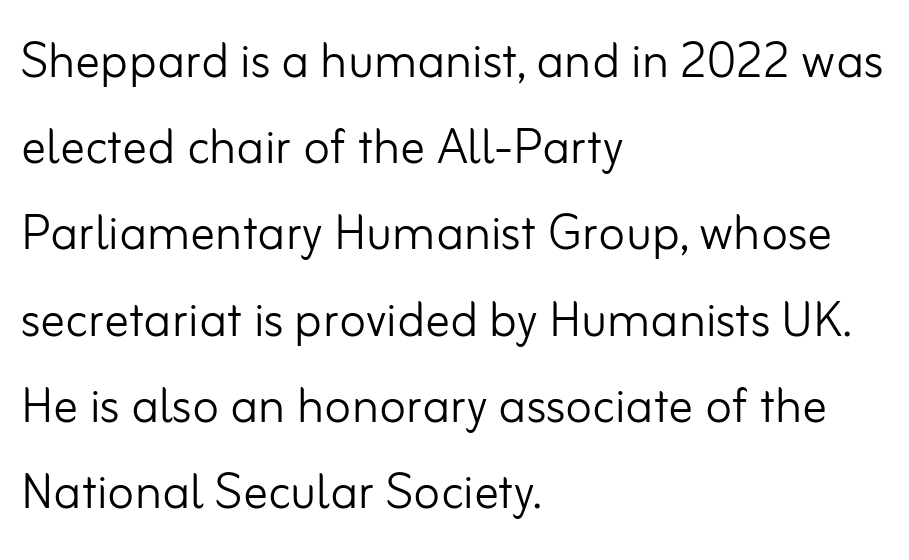
{"serif": "no", "italic": "no", "bold": "no", "weight": "light", "width": "normal", "stroke_contrast": "low", "x_height": "small", "monospaced": "no", "underline": "no", "align": "left", "line_spacing": "normal", "line_spacing_ratio": 1.39, "letter_spacing": "normal", "letter_spacing_em": 0.0, "glyph_px": 62}
